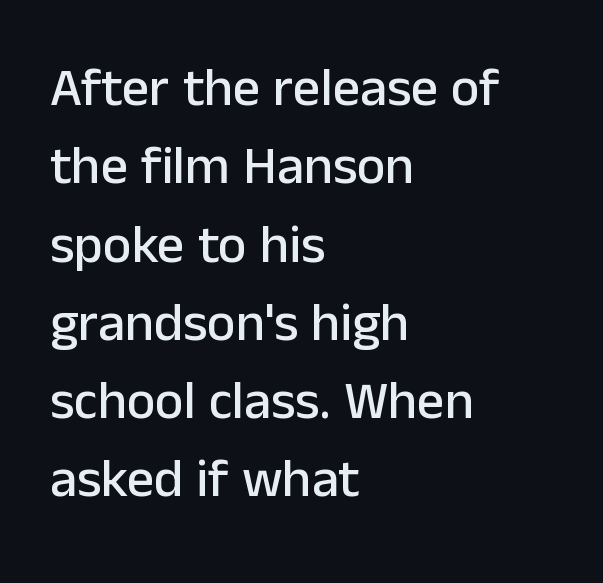
The image shows 54 px sans-serif type, upright; set left-aligned, normal line spacing (1.45x), normal letter spacing, not underlined; low stroke contrast and a medium x-height.
